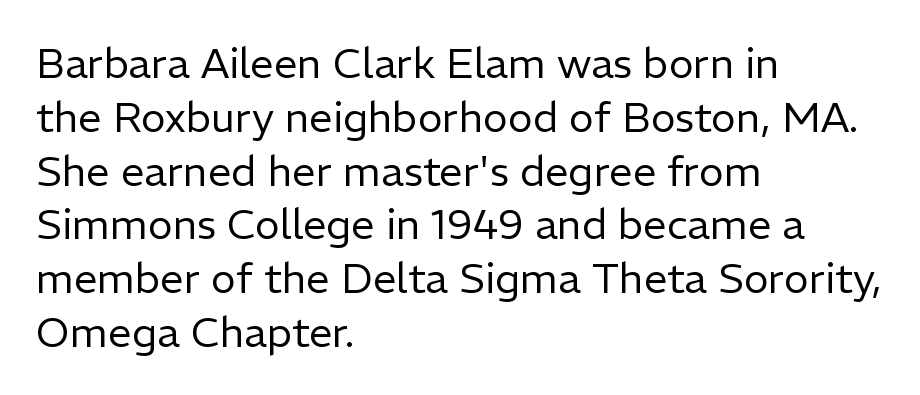
The image shows 42 px regular-weight sans-serif type, upright; set left-aligned, normal line spacing (1.28x), normal letter spacing, not underlined; low stroke contrast and a medium x-height.
